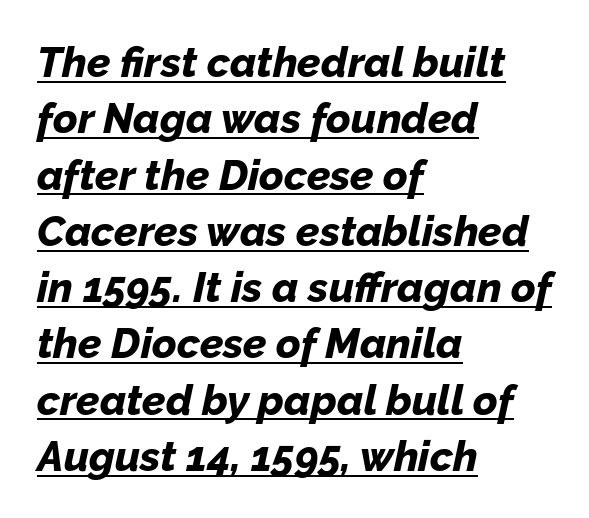
Leading matches the norm, producing a regular column. Characters follow at the spacing the type designer built in. What weight is shown? A full bold with thick strokes. This rendering features underlined lettering. Italic? Definitely — the glyphs are oblique.
